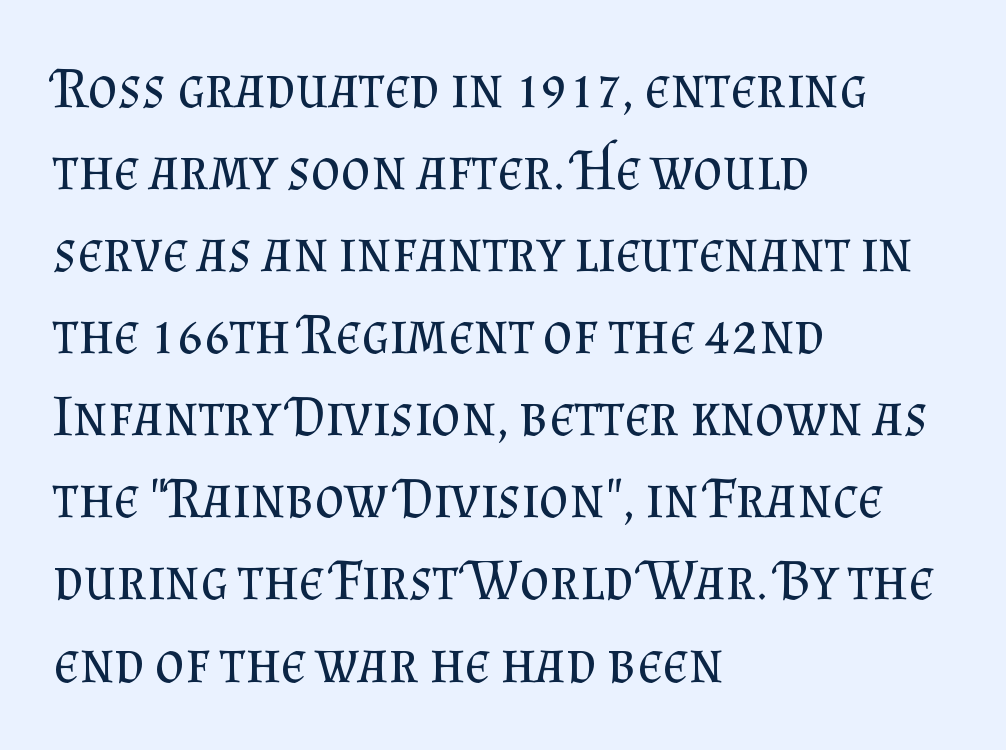
Q: Is the text bold? A: No.
Q: Is the text italic (slanted)? A: No, it is upright.
Q: Is the typeface a serif or a sans-serif typeface? A: Serif.
Q: Is the text underlined? A: No.
Q: How is the paragraph aligned? A: Left-aligned.
Q: Is the spacing between letters normal or unusually wide? A: Normal.
Q: Is the spacing between lines tight, normal or loose? A: Normal.
Q: Width (condensed, normal, or wide)? A: Normal.
Q: Stroke contrast? A: Medium.
Q: x-height? A: Small.
Q: Monospaced? A: No.
